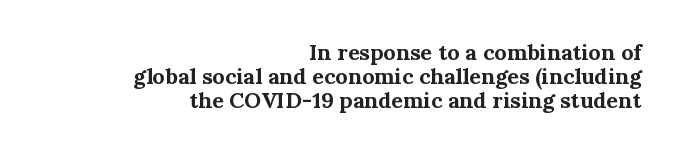
Q: Is the text bold? A: Yes.
Q: Is the text italic (slanted)? A: No, it is upright.
Q: Is the text underlined? A: No.
Q: How is the paragraph aligned? A: Right-aligned.
Q: Is the spacing between letters normal or unusually wide? A: Normal.
Q: Is the spacing between lines tight, normal or loose? A: Tight.
